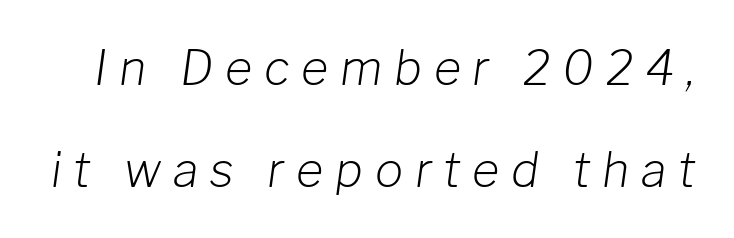
The image shows 47 px light type, italic (leaning right); set loose line spacing (2.16x), unusually wide letter spacing (+0.25 em), not underlined; low stroke contrast and a medium x-height.
